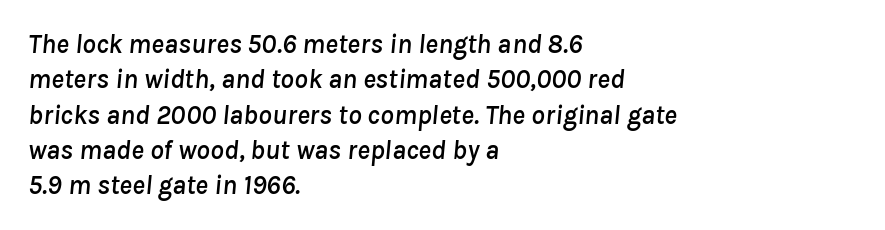
{"italic": "yes", "lean": "right", "slant_degrees": 8, "underline": "no", "align": "left", "line_spacing": "normal", "line_spacing_ratio": 1.31, "letter_spacing": "normal", "letter_spacing_em": 0.0, "glyph_px": 27}
